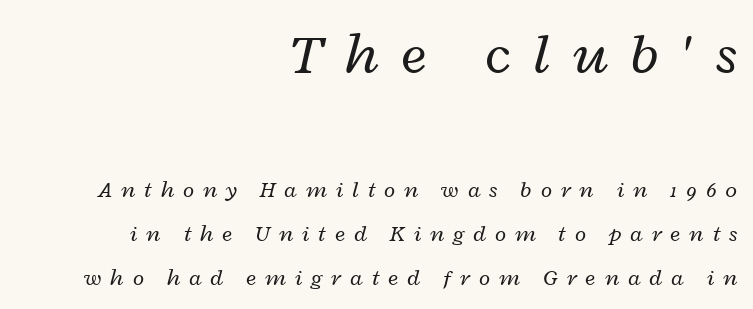
{"italic": "yes", "lean": "right", "slant_degrees": 12, "bold": "no", "weight": "regular", "width": "wide", "stroke_contrast": "low", "x_height": "medium", "monospaced": "no", "underline": "no", "align": "right", "line_spacing": "loose", "line_spacing_ratio": 1.92, "letter_spacing": "wide", "letter_spacing_em": 0.39, "larger_block": "first", "size_ratio": 2.52, "glyph_px": 58}
